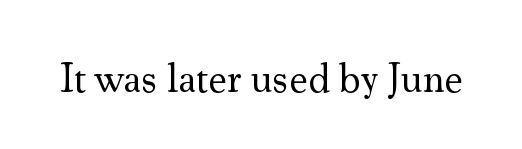
Q: Is the text bold? A: No.
Q: Is the text italic (slanted)? A: No, it is upright.
Q: Is the typeface a serif or a sans-serif typeface? A: Serif.
Q: Is the text underlined? A: No.
Q: Is the spacing between letters normal or unusually wide? A: Normal.
Q: Width (condensed, normal, or wide)? A: Normal.
Q: Stroke contrast? A: Medium.
Q: x-height? A: Small.
Q: Monospaced? A: No.
